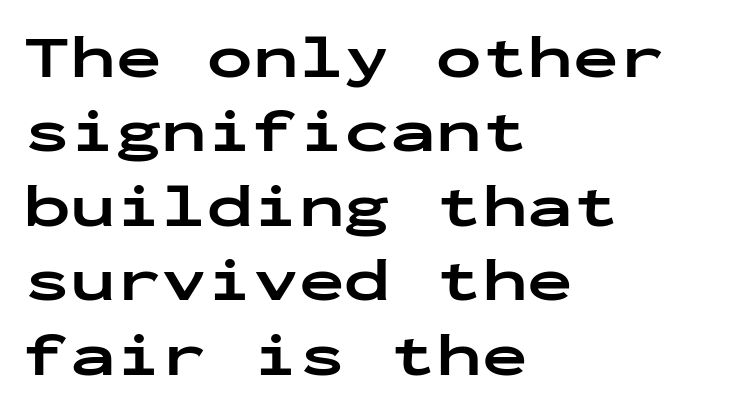
These lines are rendered in a fixed-pitch font. The passage shown is typeset with a sans-serif family. The area under the type is left untouched. Short note: letters normally spaced.
